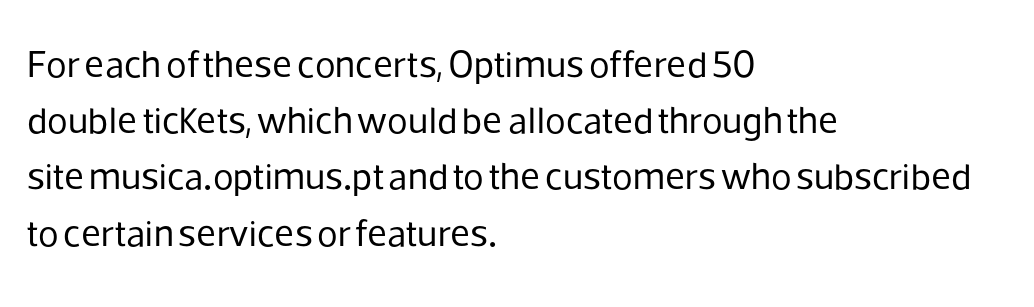
The image shows 38 px regular-weight sans-serif type, upright; set left-aligned, normal line spacing (1.48x), normal letter spacing, not underlined; low stroke contrast and a medium x-height.
